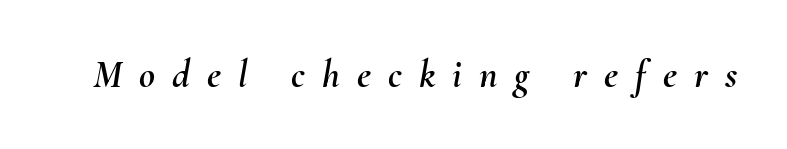
The tracking reads as deliberately expanded to a designer's eye. This rendering features lettering with no underline. Style check: oblique. Looks like regular typesetting: each glyph gets only the width it needs.
